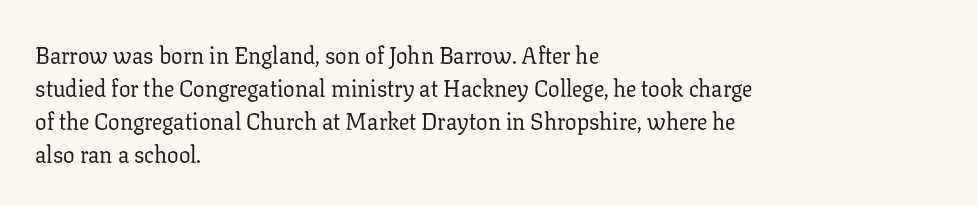
{"italic": "no", "bold": "no", "underline": "no", "align": "left", "line_spacing": "normal", "line_spacing_ratio": 1.43, "letter_spacing": "normal", "letter_spacing_em": 0.0, "glyph_px": 23}
